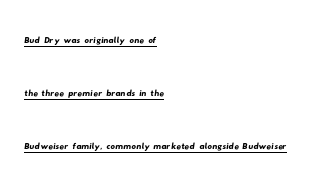
A typesetter would call this zero additional tracking. Typeset ragged right — the left edge is the straight one. How would I describe the line gaps? Wide and relaxed. This sample carries an underscore along the baseline area.
